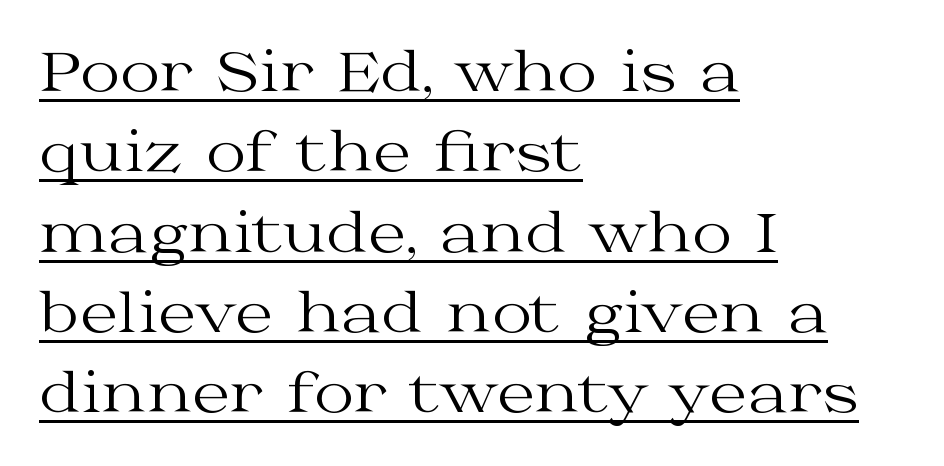
What decoration does the sample have? An underline. Letter spacing: default. Varying glyph widths throughout — classic text-font behaviour. Stems and bowls with no extra thickness — not bold. Baseline-to-baseline distance is the conventional proportion of letter height. Observe the serifs anchoring each vertical stroke in this sample.
